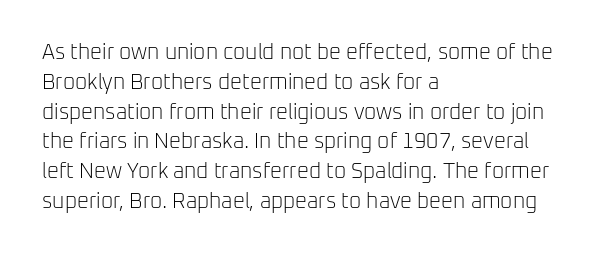
{"italic": "no", "bold": "no", "underline": "no", "align": "left", "line_spacing": "normal", "line_spacing_ratio": 1.42, "letter_spacing": "normal", "letter_spacing_em": 0.0, "glyph_px": 21}
